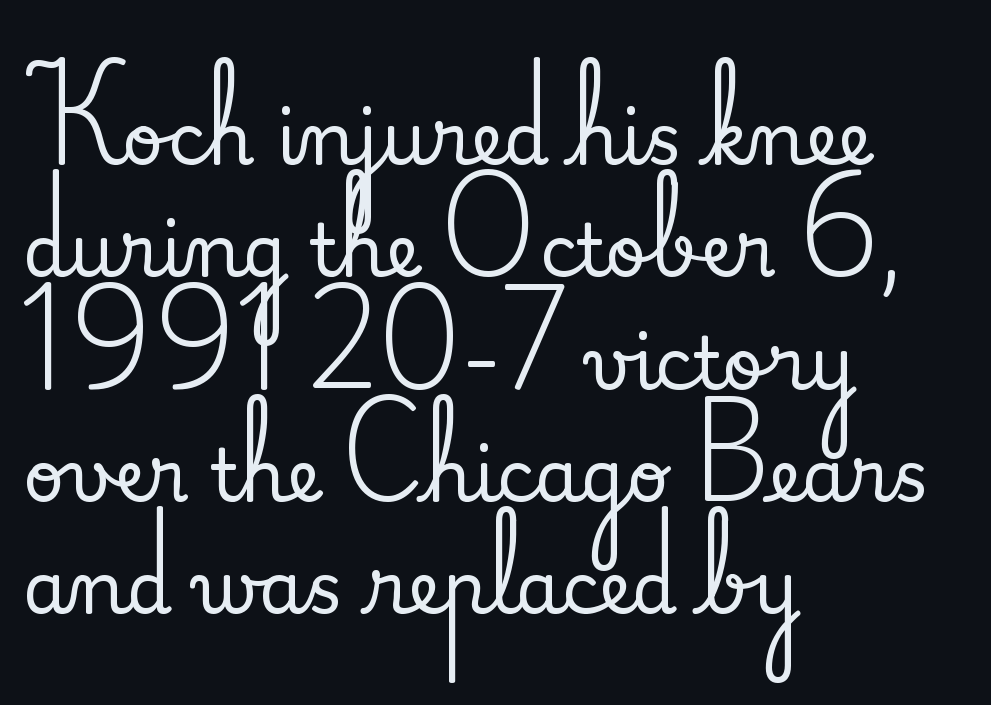
{"serif": "yes", "italic": "no", "width": "normal", "stroke_contrast": "medium", "x_height": "small", "monospaced": "no", "underline": "no", "align": "left", "line_spacing": "normal", "line_spacing_ratio": 1.56, "letter_spacing": "normal", "letter_spacing_em": 0.0, "glyph_px": 72}
